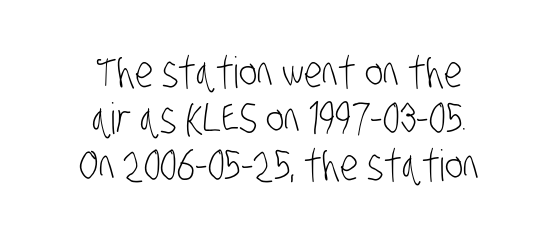
Q: Is the text bold? A: No.
Q: Is the typeface a serif or a sans-serif typeface? A: Sans-serif.
Q: Is the text underlined? A: No.
Q: How is the paragraph aligned? A: Centered.
Q: Is the spacing between letters normal or unusually wide? A: Normal.
Q: Is the spacing between lines tight, normal or loose? A: Tight.
Q: Width (condensed, normal, or wide)? A: Condensed.
Q: Stroke contrast? A: Low.
Q: x-height? A: Large.
Q: Monospaced? A: No.
